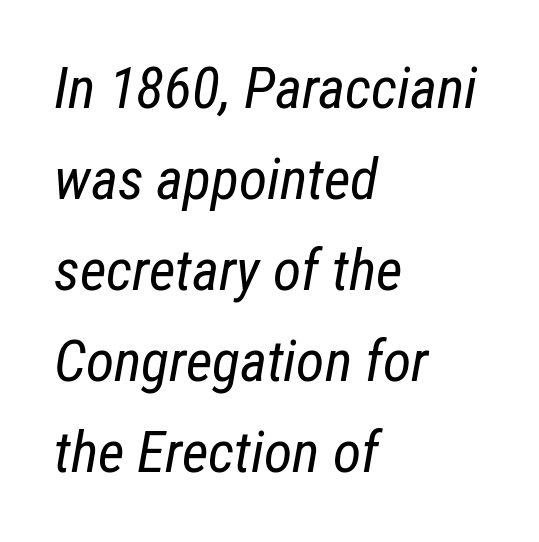
Posture: slanted. The typesetter chose a ragged-right arrangement here. Is the letter spacing exaggerated? No — it looks like the ordinary default. How would I describe the line gaps? Plain and ordinary.
